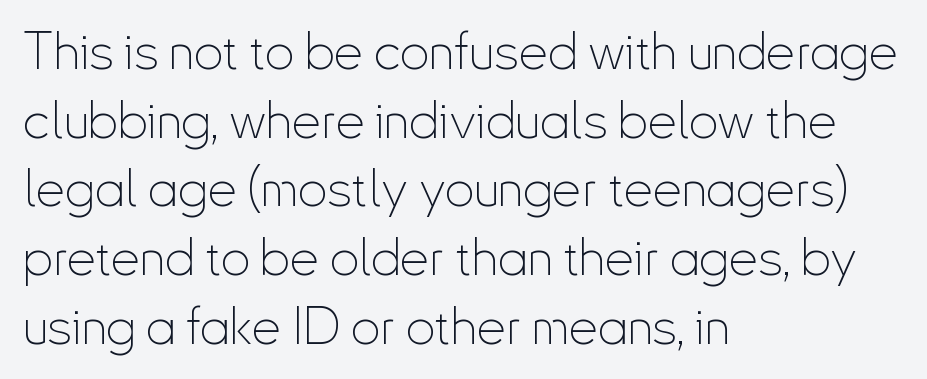
{"serif": "no", "italic": "no", "bold": "no", "weight": "thin", "width": "condensed", "stroke_contrast": "low", "x_height": "small", "monospaced": "no", "underline": "no", "align": "left", "line_spacing": "normal", "line_spacing_ratio": 1.32, "letter_spacing": "normal", "letter_spacing_em": 0.0, "glyph_px": 52}
